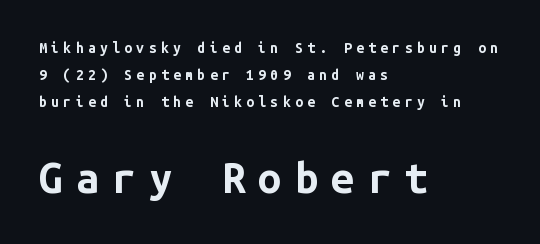
Q: Is the text bold? A: Yes.
Q: Is the text italic (slanted)? A: No, it is upright.
Q: Is the typeface a serif or a sans-serif typeface? A: Sans-serif.
Q: Is the text underlined? A: No.
Q: How is the paragraph aligned? A: Left-aligned.
Q: Is the spacing between letters normal or unusually wide? A: Unusually wide.
Q: Is the spacing between lines tight, normal or loose? A: Loose.
Q: Which block of text is set in a larger size, the first (top) or the second (bottom)? A: The second (bottom) one.
Q: Width (condensed, normal, or wide)? A: Normal.
Q: Stroke contrast? A: Low.
Q: x-height? A: Medium.
Q: Monospaced? A: Yes.
